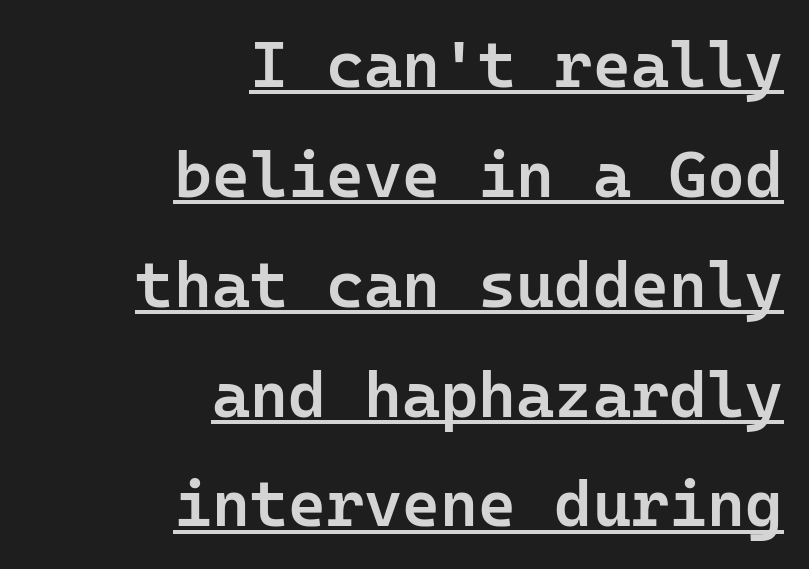
The face used here is a sans, in the tradition of grotesques and geometrics. The lines are quadded right. Fixed-width glyphs throughout — classic coding-font behaviour. Unlike italic type, these characters show no tilt at all.
